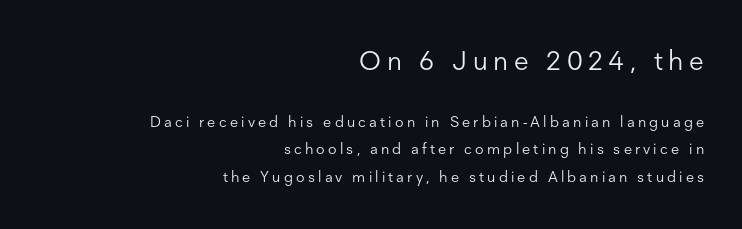
The passage shown has open, widely tracked lettering throughout. A typesetter would mark this as roman, not italic. The lines are quadded right. The strokes carry an ordinary text weight at most. The words here are not underlined.
